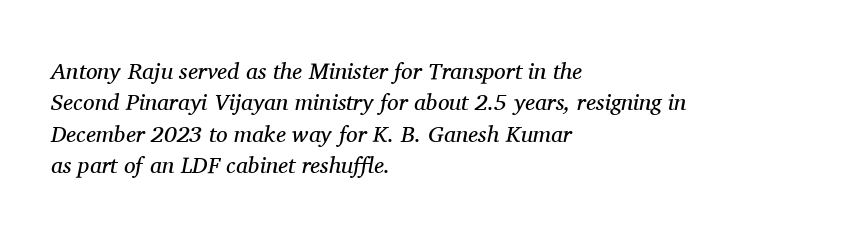
{"italic": "yes", "lean": "right", "slant_degrees": 11, "bold": "no", "underline": "no", "align": "left", "line_spacing": "normal", "line_spacing_ratio": 1.36, "letter_spacing": "normal", "letter_spacing_em": 0.0, "glyph_px": 23}
